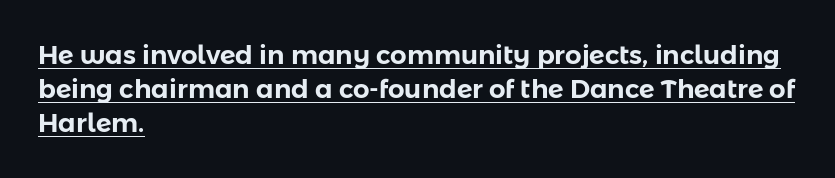
The image shows 26 px text type, upright; set left-aligned, normal line spacing (1.31x), normal letter spacing, underlined.
